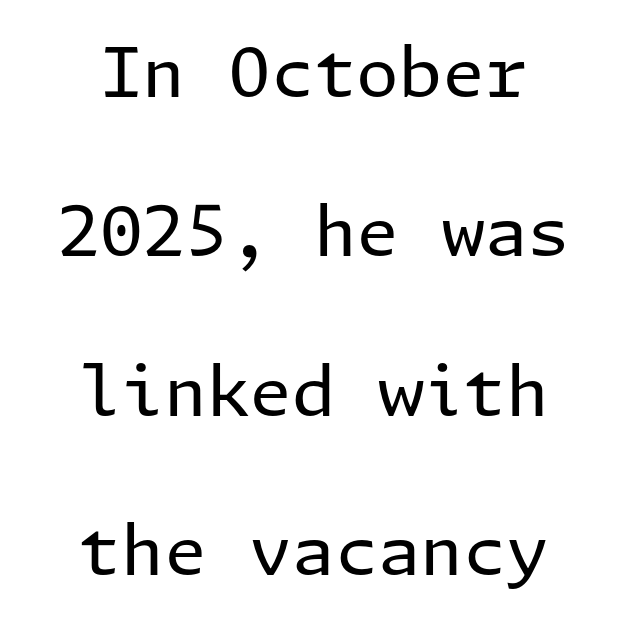
The image shows 69 px regular-weight sans-serif type, upright; set centered, loose line spacing (2.31x), normal letter spacing, not underlined; low stroke contrast and a medium x-height.
